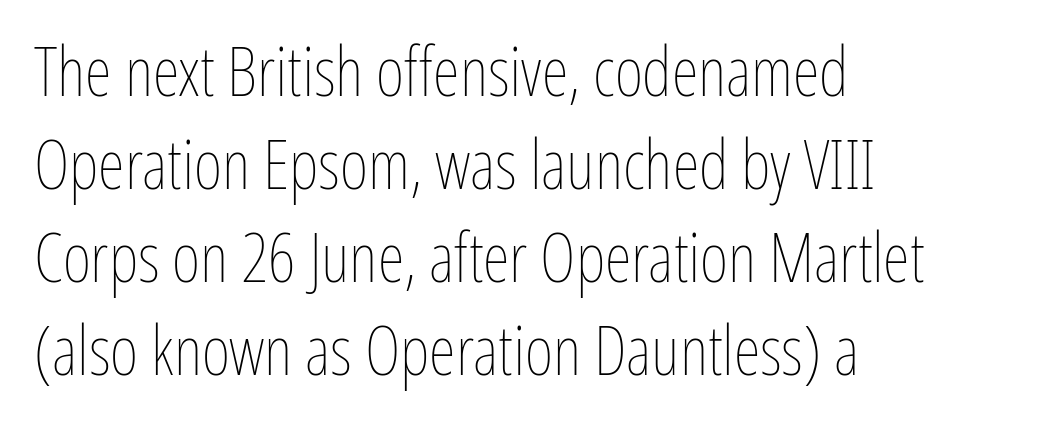
No chunkiness to these letters — they're not bold. Descenders are the only things crossing below the line. This is the regular roman posture of the typeface. There is no visible air inserted between adjacent glyphs.
